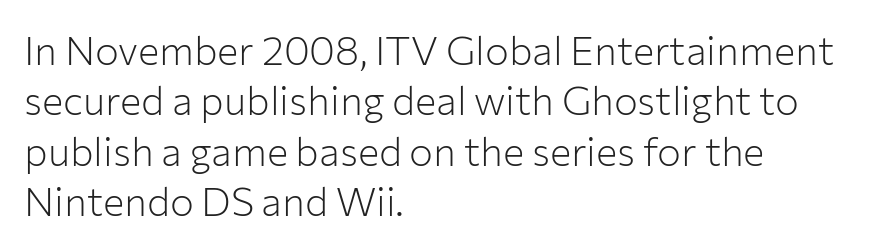
Casual observation: everything's shoved over to the left. Each letter's strokes conclude bluntly, with no projecting serifs. This sample has the flowing, uneven cadence of proportional lettering. Regular leading. Default kerning and tracking; the words read as compact shapes. If you drew a line through each stem, it would be perfectly vertical.
